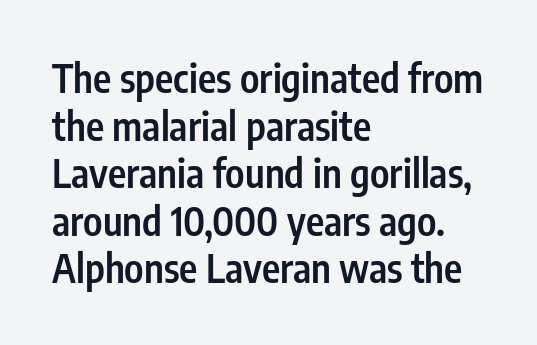
{"serif": "no", "italic": "no", "bold": "semi", "weight": "semibold", "width": "condensed", "stroke_contrast": "low", "x_height": "medium", "monospaced": "no", "underline": "no", "align": "left", "line_spacing_ratio": 1.22, "letter_spacing": "normal", "letter_spacing_em": 0.0, "glyph_px": 39}
